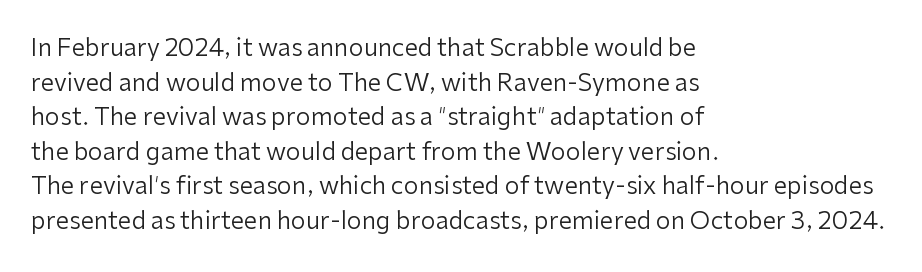
Regarding leading, the lines here are spaced in the standard way. The letters look calm and open, with moderate or lighter stems. Layout note: lines flush left. The rendering keeps characters at their native spacing. The lettering stays uniformly vertical, giving the passage a roman look. Underline: absent.
